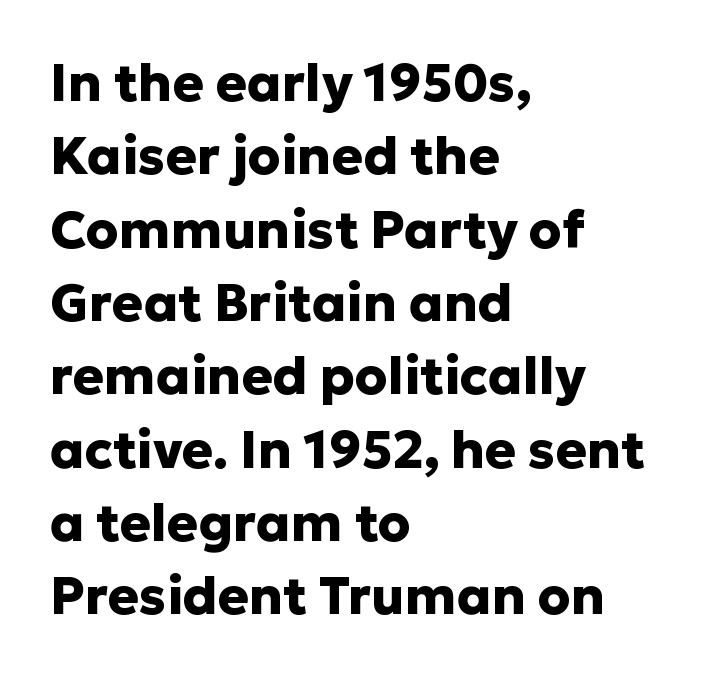
Q: Is the text bold? A: Yes.
Q: Is the text italic (slanted)? A: No, it is upright.
Q: Is the typeface a serif or a sans-serif typeface? A: Sans-serif.
Q: Is the text underlined? A: No.
Q: How is the paragraph aligned? A: Left-aligned.
Q: Is the spacing between letters normal or unusually wide? A: Normal.
Q: Is the spacing between lines tight, normal or loose? A: Normal.
Q: Width (condensed, normal, or wide)? A: Normal.
Q: Stroke contrast? A: Low.
Q: x-height? A: Medium.
Q: Monospaced? A: No.
